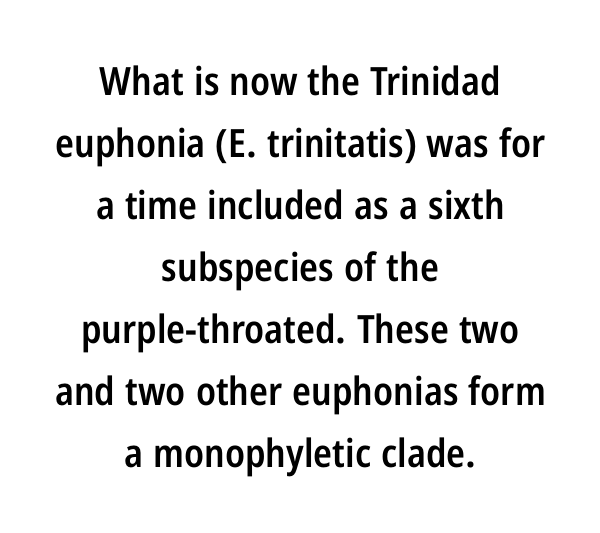
Q: Is the text bold? A: Semi-bold.
Q: Is the text italic (slanted)? A: No, it is upright.
Q: Is the typeface a serif or a sans-serif typeface? A: Sans-serif.
Q: Is the text underlined? A: No.
Q: How is the paragraph aligned? A: Centered.
Q: Is the spacing between letters normal or unusually wide? A: Normal.
Q: Is the spacing between lines tight, normal or loose? A: Normal.
Q: Width (condensed, normal, or wide)? A: Condensed.
Q: Stroke contrast? A: Low.
Q: x-height? A: Medium.
Q: Monospaced? A: No.
